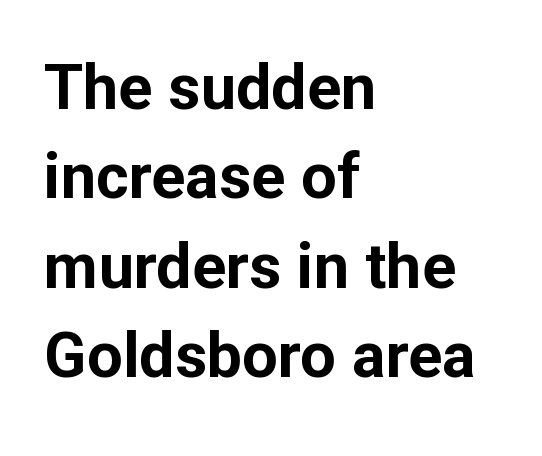
{"serif": "no", "italic": "no", "bold": "yes", "weight": "bold", "width": "normal", "stroke_contrast": "low", "x_height": "medium", "monospaced": "no", "underline": "no", "align": "left", "line_spacing": "normal", "line_spacing_ratio": 1.42, "letter_spacing": "normal", "letter_spacing_em": 0.0, "glyph_px": 63}
